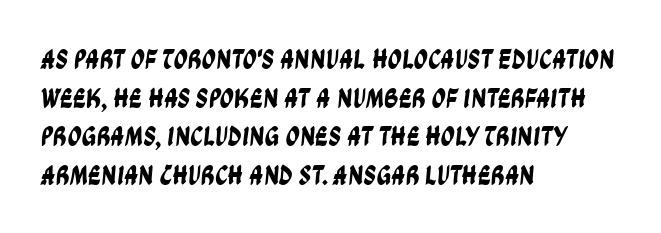
The image shows 28 px condensed sans-serif type; set left-aligned, normal line spacing (1.38x), normal letter spacing, not underlined; low stroke contrast and a large x-height.
